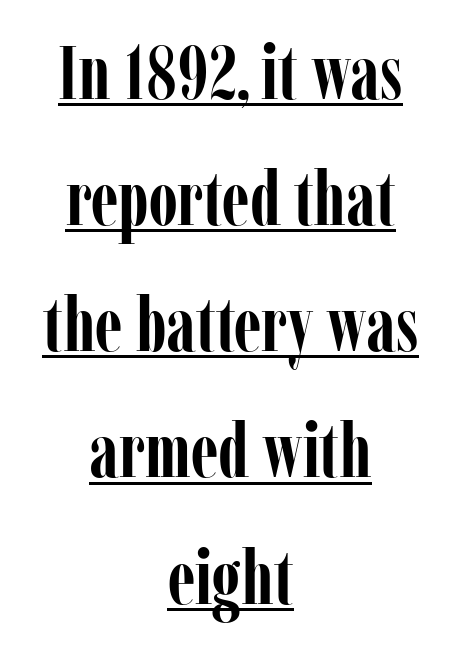
Heavy, bold letterforms. A student would call this center alignment; a typographer would say set centered. Serifs: yes, visible at the terminals of the letterforms. The line-height multiplier appears to be the usual default. The passage shown is underscored from start to finish. Nope, not italic — everything's standing straight.
